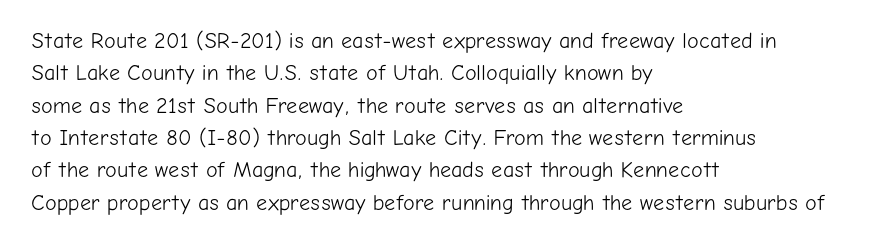
Does extra space separate the letters? No, they use regular spacing. Compared with a typical body face, this is equally light or lighter still. Casual observation: everything's shoved over to the left. This sample keeps an unexceptional amount of space between lines.
